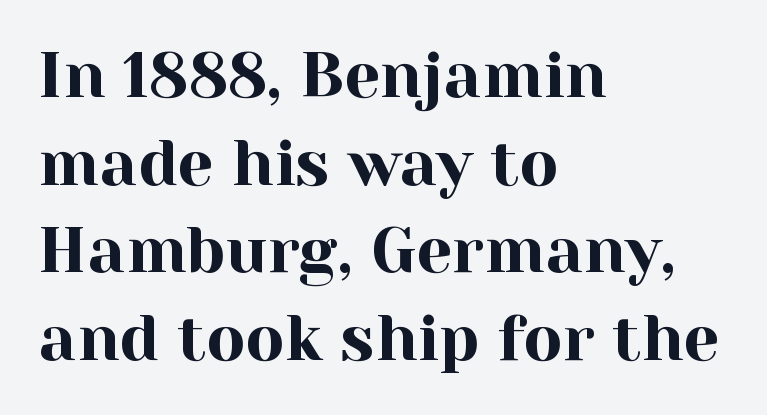
Q: Is the text italic (slanted)? A: No, it is upright.
Q: Is the typeface a serif or a sans-serif typeface? A: Serif.
Q: Is the text underlined? A: No.
Q: How is the paragraph aligned? A: Left-aligned.
Q: Is the spacing between letters normal or unusually wide? A: Normal.
Q: Is the spacing between lines tight, normal or loose? A: Normal.
Q: Width (condensed, normal, or wide)? A: Normal.
Q: x-height? A: Medium.
Q: Monospaced? A: No.
